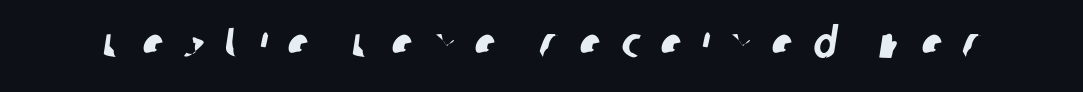
The image shows 43 px condensed sans-serif type; set unusually wide letter spacing (+0.47 em), not underlined; low stroke contrast and a large x-height.
